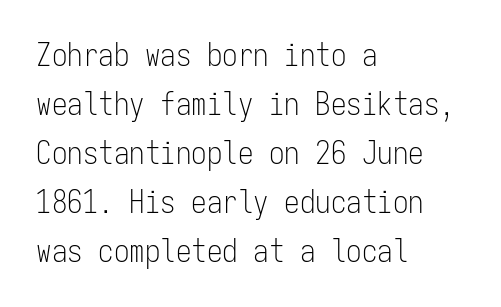
The glyphs are unaccompanied by any horizontal stroke below them. In terms of letterspacing, this is plain default setting. Horizontal alignment here is leftward, the default for most running prose. When letters stand straight like this, we call the style roman or upright. Whoever set this chose a conventional vertical rhythm.
